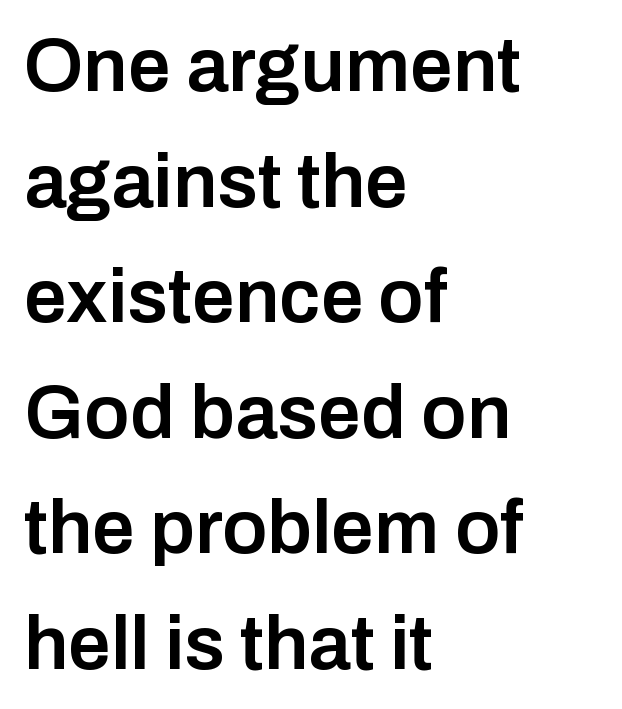
A bare baseline throughout the passage. Nothing unusual about the tracking: characters are spaced as the font intends. Is this a fixed-width face? No — the glyphs have proportional, varying widths. A typesetter would mark this as roman, not italic. Nope, no serifs anywhere on these letters. Teacher's note: observe the even left margin — that is flush-left alignment.
